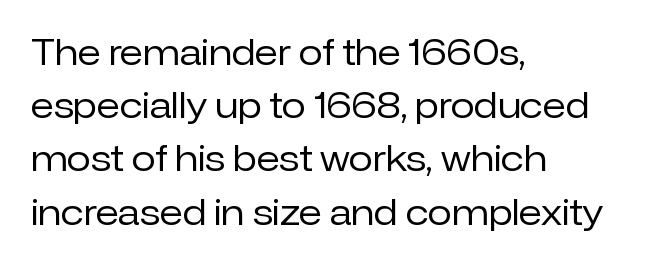
Q: Is the text bold? A: No.
Q: Is the text italic (slanted)? A: No, it is upright.
Q: Is the typeface a serif or a sans-serif typeface? A: Sans-serif.
Q: Is the text underlined? A: No.
Q: How is the paragraph aligned? A: Left-aligned.
Q: Is the spacing between letters normal or unusually wide? A: Normal.
Q: Is the spacing between lines tight, normal or loose? A: Normal.
Q: Width (condensed, normal, or wide)? A: Normal.
Q: Stroke contrast? A: Low.
Q: x-height? A: Medium.
Q: Monospaced? A: No.
